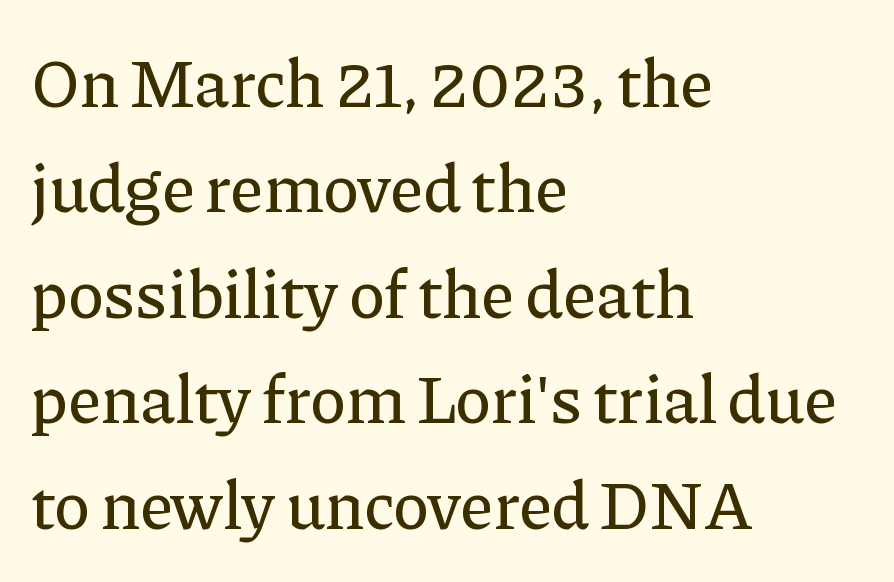
Q: Is the text italic (slanted)? A: No, it is upright.
Q: Is the typeface a serif or a sans-serif typeface? A: Serif.
Q: Is the text underlined? A: No.
Q: How is the paragraph aligned? A: Left-aligned.
Q: Is the spacing between letters normal or unusually wide? A: Normal.
Q: Is the spacing between lines tight, normal or loose? A: Normal.
Q: Width (condensed, normal, or wide)? A: Normal.
Q: Stroke contrast? A: Low.
Q: x-height? A: Medium.
Q: Monospaced? A: No.
